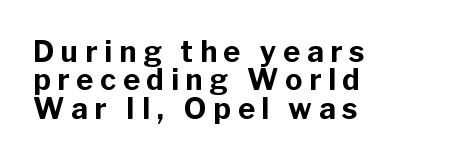
Ascenders rise straight up at ninety degrees. Emphasis by weight is at full strength: bold. The setting favours the left margin, as ordinary paragraphs usually do. Quick note: interline space is minimal. Nobody drew a line under any word here. Varying glyph widths throughout — classic text-font behaviour.
